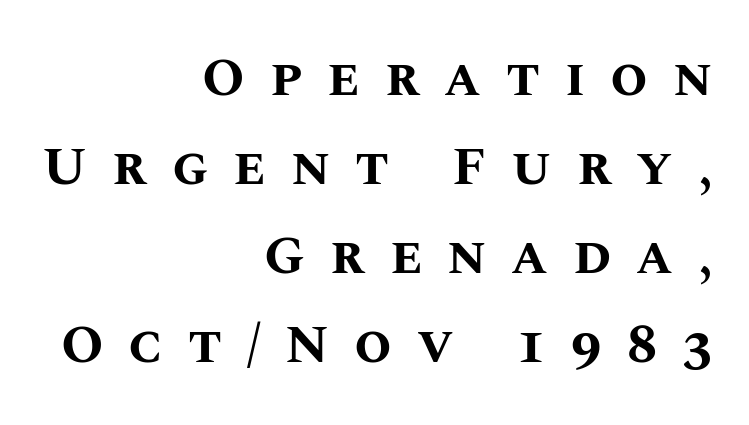
These lines sit exactly where default settings would place them. Lines of text with bare space underneath. Reading down the block, your eye finds every line finishing at a fixed right position. Do the characters align in a grid? No, the font is proportional. This rendering widens character spacing well past its baseline value.
